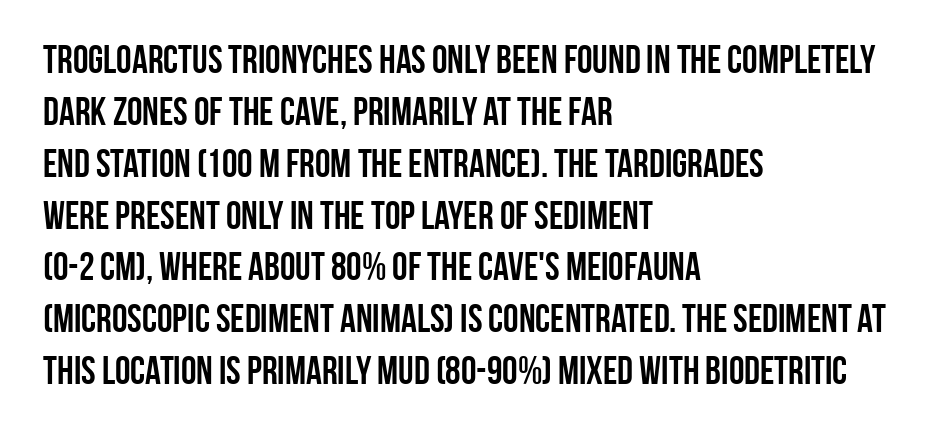
Q: Is the text bold? A: Yes.
Q: Is the text italic (slanted)? A: No, it is upright.
Q: Is the typeface a serif or a sans-serif typeface? A: Sans-serif.
Q: Is the text underlined? A: No.
Q: How is the paragraph aligned? A: Left-aligned.
Q: Is the spacing between letters normal or unusually wide? A: Normal.
Q: Is the spacing between lines tight, normal or loose? A: Normal.
Q: Width (condensed, normal, or wide)? A: Condensed.
Q: Stroke contrast? A: Low.
Q: x-height? A: Large.
Q: Monospaced? A: No.
